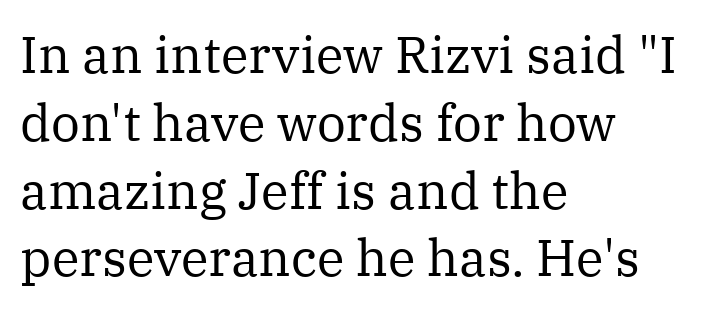
Tall strokes in this sample are plumb rather than angled. On a weight scale, this lands at 450 or below. Classification — serif. Honestly, the letter spacing is just normal — you wouldn't notice it. Lines of text with bare space underneath. Compared with typical paragraphs, the rows here are spaced about the same.
